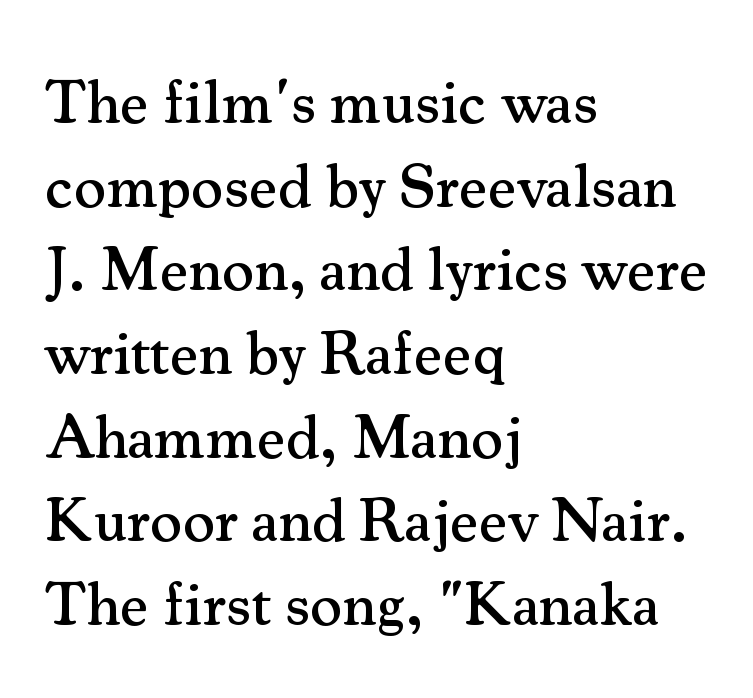
{"serif": "yes", "italic": "no", "width": "normal", "stroke_contrast": "medium", "x_height": "small", "monospaced": "no", "underline": "no", "align": "left", "line_spacing": "normal", "line_spacing_ratio": 1.35, "letter_spacing": "normal", "letter_spacing_em": 0.0, "glyph_px": 62}
